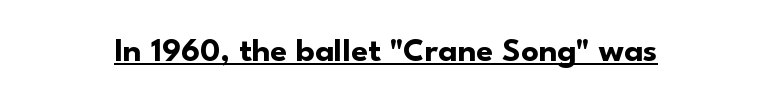
The letters carry no serifs — their stems end cleanly without finishing strokes. A roman cut, with each character standing at attention. Character widths vary here, with narrow letters taking less room than wide ones. In terms of weight, the rendering is a true, heavy bold. Descenders here cross a horizontal rule under the line.
